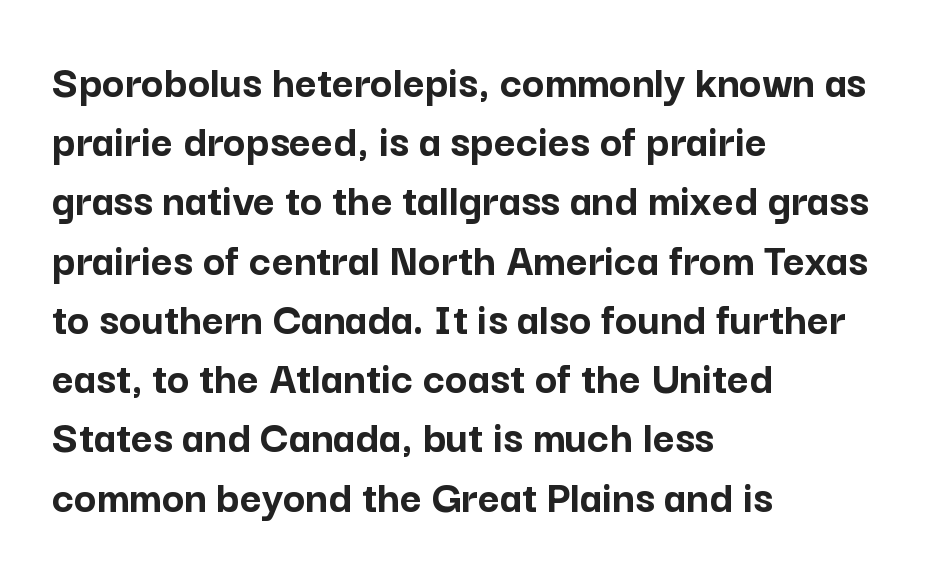
{"serif": "no", "italic": "no", "bold": "yes", "weight": "semibold", "width": "normal", "stroke_contrast": "low", "x_height": "medium", "monospaced": "no", "underline": "no", "align": "left", "line_spacing": "normal", "line_spacing_ratio": 1.26, "letter_spacing": "normal", "letter_spacing_em": 0.0, "glyph_px": 47}
